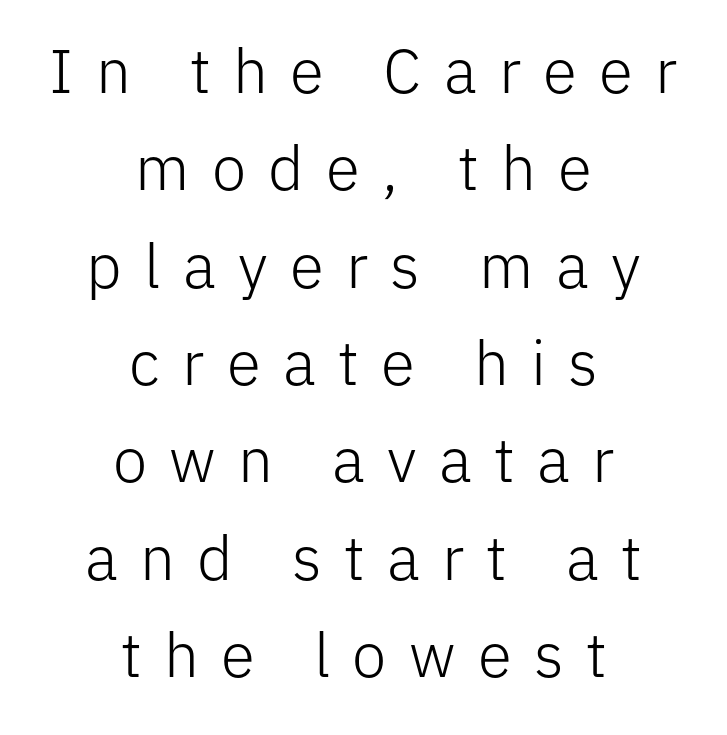
The image shows 62 px light sans-serif type, upright; set centered, normal line spacing (1.57x), unusually wide letter spacing (+0.36 em), not underlined; low stroke contrast and a medium x-height.
